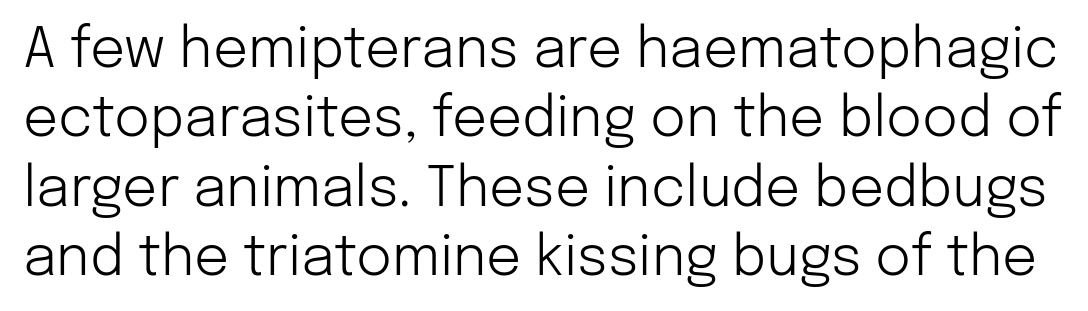
Spacing verdict: proportional, widths tailored to each character. Horizontal bands of white between lines are of average thickness. Nothing sits at the stroke ends, so this counts as sans-serif. Here the glyphs are tracked normally, forming tight word shapes.
